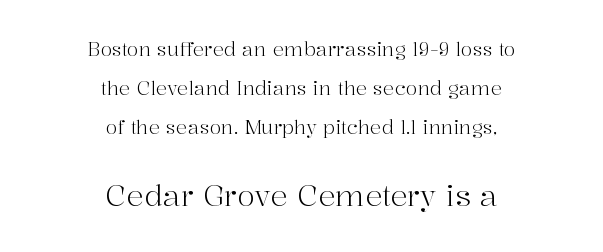
{"serif": "yes", "italic": "no", "bold": "no", "weight": "light", "width": "normal", "stroke_contrast": "high", "x_height": "medium", "monospaced": "no", "underline": "no", "align": "center", "line_spacing": "loose", "line_spacing_ratio": 2.04, "letter_spacing": "normal", "letter_spacing_em": 0.0, "larger_block": "second", "size_ratio": 1.53, "glyph_px": 29}
